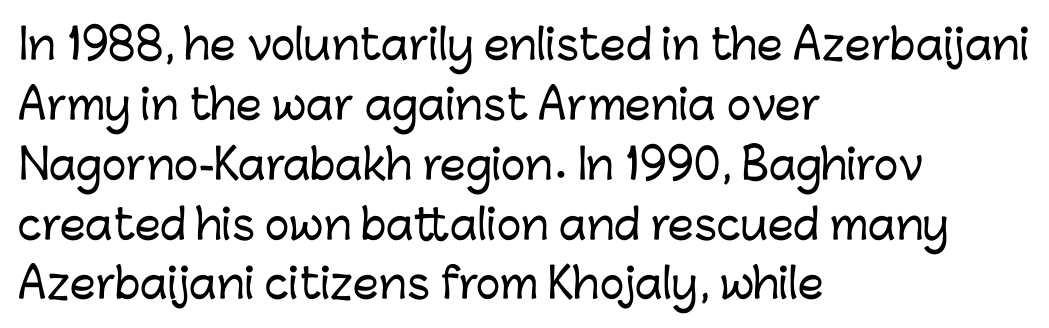
The ragged edge is on the right, which tells us the setting is flush left. Anything drawn beneath the words? Only blank space. Note: no serifs on the glyphs. The face used here is proportionally spaced, like ordinary book or web type.
